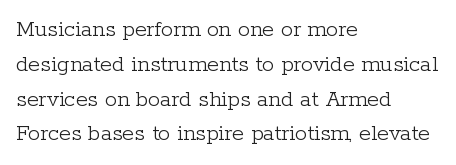
The image shows 24 px text type, upright; set left-aligned, normal line spacing (1.45x), normal letter spacing, not underlined.
